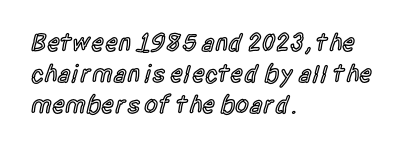
The image shows 25 px text type; set left-aligned, normal line spacing (1.25x), normal letter spacing, not underlined.
